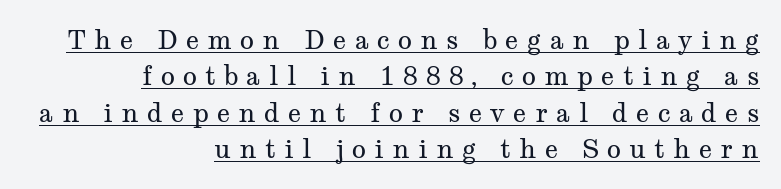
Q: Is the text bold? A: No.
Q: Is the text italic (slanted)? A: No, it is upright.
Q: Is the text underlined? A: Yes.
Q: How is the paragraph aligned? A: Right-aligned.
Q: Is the spacing between letters normal or unusually wide? A: Unusually wide.
Q: Is the spacing between lines tight, normal or loose? A: Normal.
